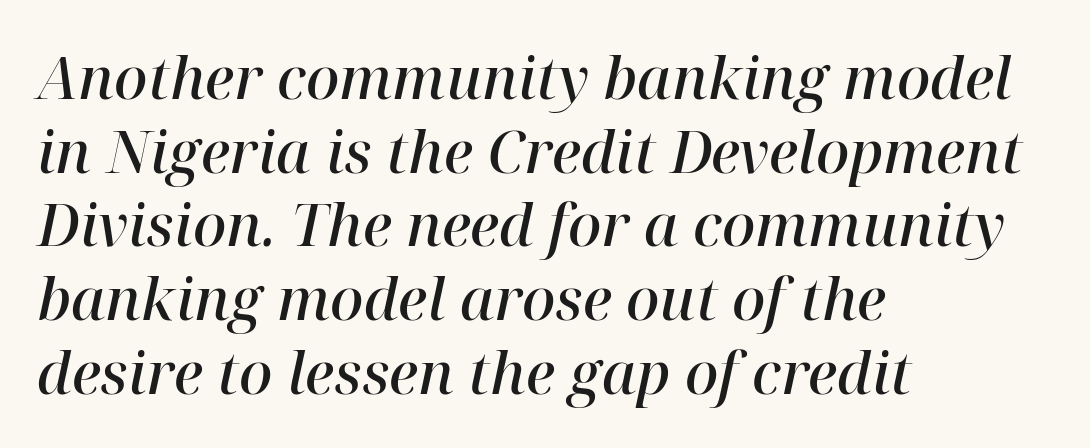
{"serif": "yes", "italic": "yes", "lean": "right", "slant_degrees": 12, "bold": "semi", "weight": "semibold", "width": "normal", "stroke_contrast": "high", "x_height": "medium", "monospaced": "no", "underline": "no", "align": "left", "line_spacing": "normal", "line_spacing_ratio": 1.27, "letter_spacing": "normal", "letter_spacing_em": 0.0, "glyph_px": 58}
